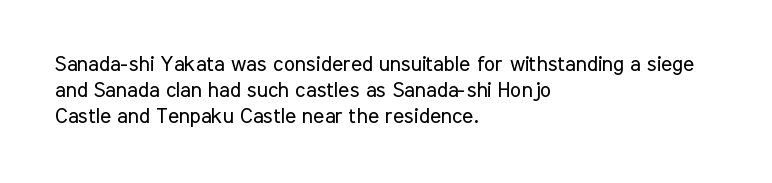
{"italic": "no", "bold": "no", "underline": "no", "align": "left", "line_spacing_ratio": 1.24, "letter_spacing": "normal", "letter_spacing_em": 0.0, "glyph_px": 21}
